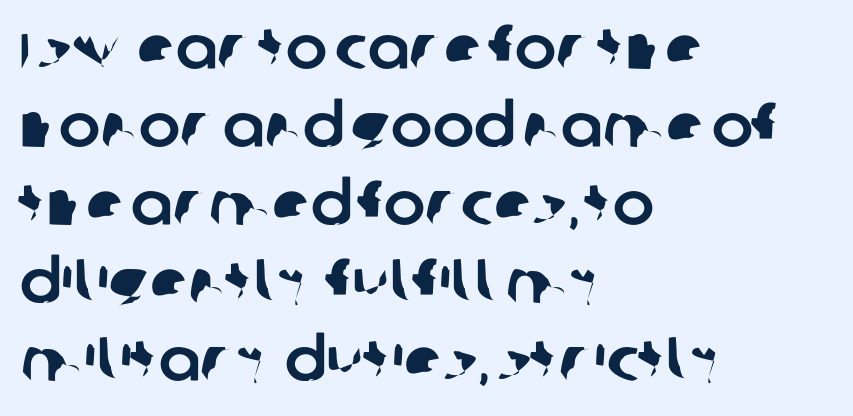
{"serif": "no", "width": "normal", "stroke_contrast": "low", "x_height": "large", "monospaced": "no", "underline": "no", "align": "left", "line_spacing": "normal", "line_spacing_ratio": 1.26, "letter_spacing": "normal", "letter_spacing_em": 0.0, "glyph_px": 62}
